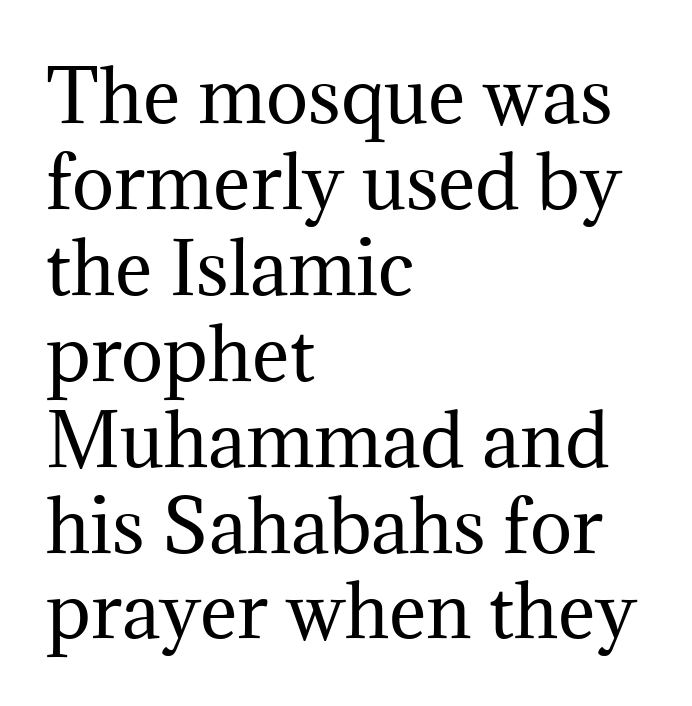
Teacher's note: observe the even left margin — that is flush-left alignment. Descenders are the only things crossing below the line. Old-style or modern, the face here clearly has serifs. This is the regular roman posture of the typeface.
